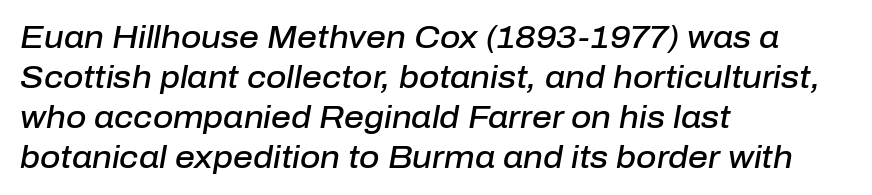
Rows of type keep a routine distance in the vertical direction. As a designer I'd log this as weight 600, semibold. Just letters on the line, the space beneath them empty. You can tell it's italic because the verticals aren't actually vertical.
